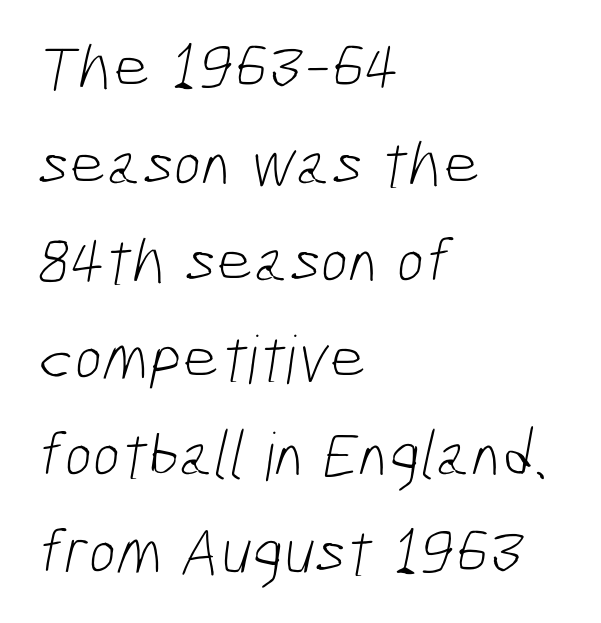
The image shows 66 px light, condensed sans-serif type; set left-aligned, normal line spacing (1.47x), normal letter spacing, not underlined; low stroke contrast and a medium x-height.
